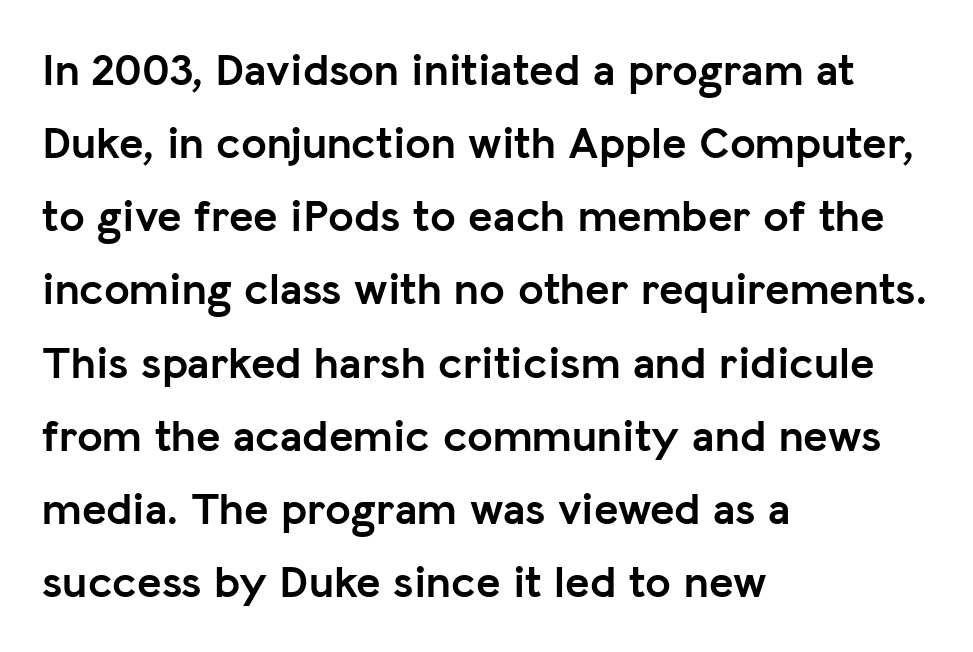
The image shows 46 px semibold sans-serif type, upright; set left-aligned, normal line spacing (1.59x), normal letter spacing, not underlined; low stroke contrast and a medium x-height.
